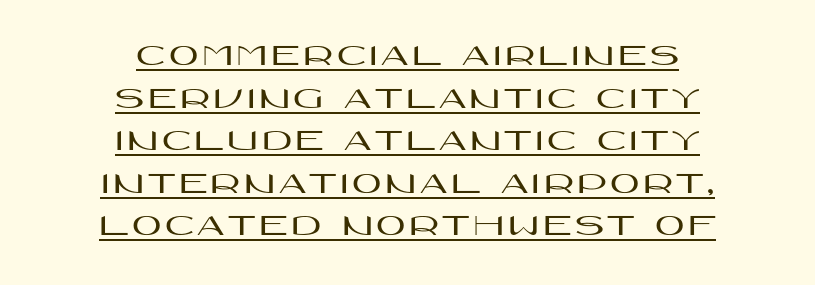
The image shows 32 px wide sans-serif type, upright; set centered, normal line spacing (1.33x), underlined; high stroke contrast and a large x-height.
